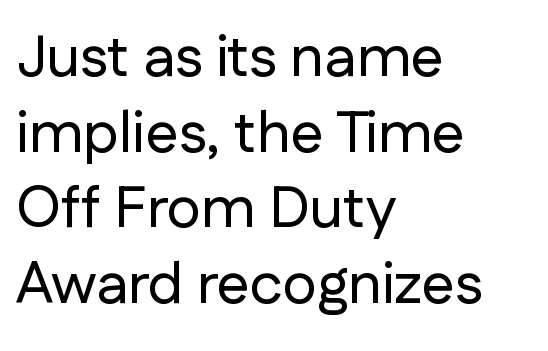
The image shows 59 px sans-serif type, upright; set left-aligned, normal line spacing (1.28x), normal letter spacing, not underlined; low stroke contrast and a medium x-height.
